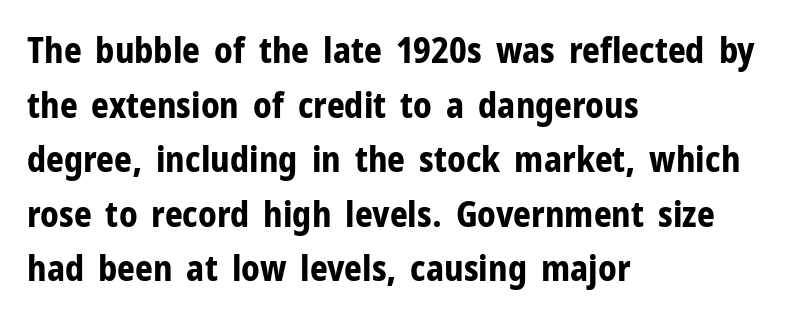
{"serif": "no", "italic": "no", "bold": "yes", "weight": "bold", "width": "normal", "stroke_contrast": "low", "x_height": "medium", "monospaced": "no", "underline": "no", "align": "left", "line_spacing": "normal", "line_spacing_ratio": 1.56, "letter_spacing": "normal", "letter_spacing_em": 0.0, "glyph_px": 35}
